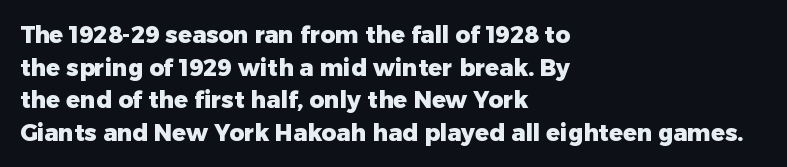
Here the glyphs are tracked normally, forming tight word shapes. One-word summary of the alignment: left. In terms of posture, this sample is upright. Notice how thick the strokes are: this is what a full bold looks like. The lines sit at an ordinary, default distance from one another.
